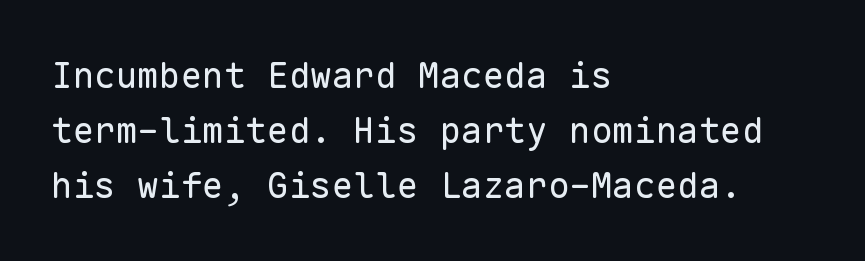
{"serif": "no", "italic": "no", "bold": "no", "weight": "regular", "width": "normal", "stroke_contrast": "low", "x_height": "medium", "monospaced": "yes", "underline": "no", "align": "left", "line_spacing": "normal", "line_spacing_ratio": 1.53, "letter_spacing": "normal", "letter_spacing_em": 0.0, "glyph_px": 36}
